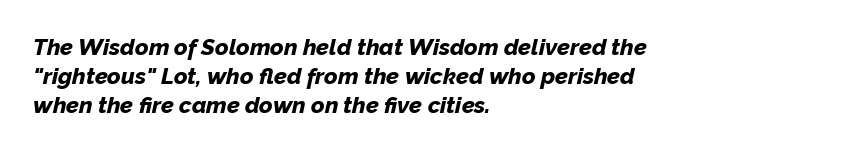
{"italic": "yes", "lean": "right", "slant_degrees": 12, "bold": "yes", "underline": "no", "align": "left", "line_spacing": "normal", "line_spacing_ratio": 1.27, "letter_spacing": "normal", "letter_spacing_em": 0.0, "glyph_px": 23}
